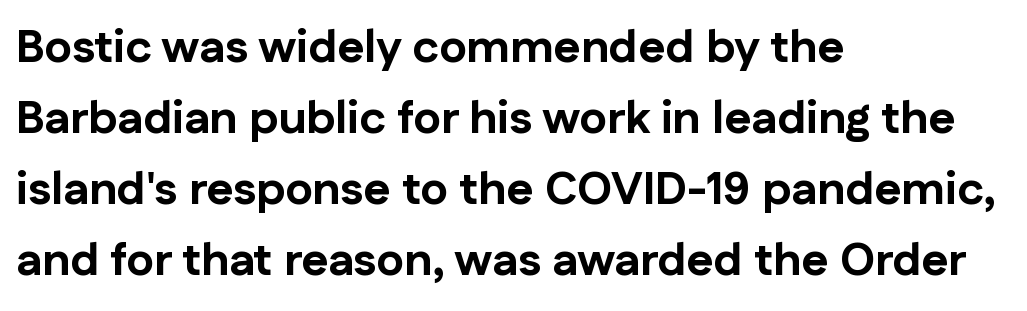
The image shows 46 px bold sans-serif type, upright; set left-aligned, normal line spacing (1.54x), normal letter spacing, not underlined; low stroke contrast and a medium x-height.
